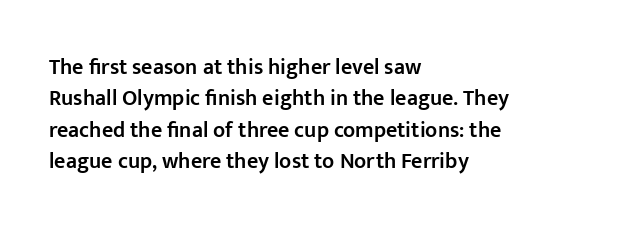
The image shows 22 px text type, upright; set left-aligned, normal line spacing (1.43x), normal letter spacing, not underlined.
